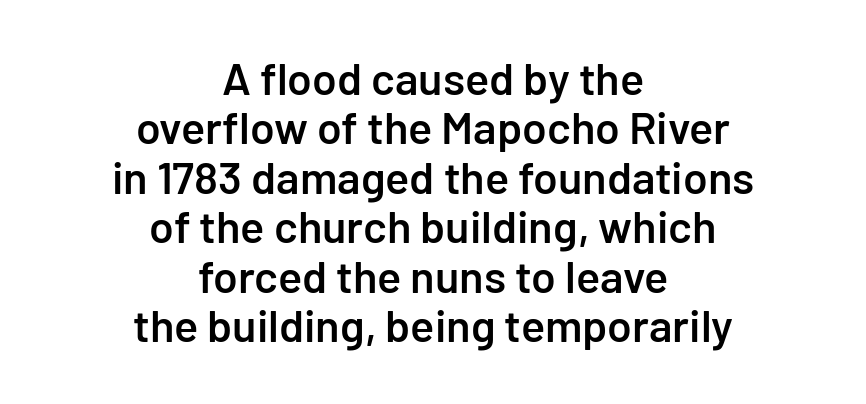
Note: no serifs on the glyphs. This rendering leaves character spacing at its baseline value. Compared with typical paragraphs, the rows here are closer together. How heavy is the stroke? Medium-heavy — a semibold, shy of bold. Underline: absent.
